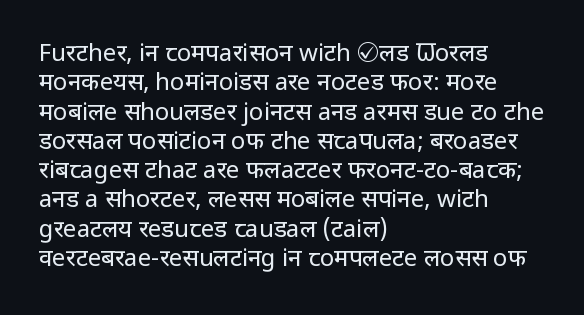
The image shows 24 px text type, upright; set left-aligned, line spacing 1.22x, normal letter spacing, not underlined.
